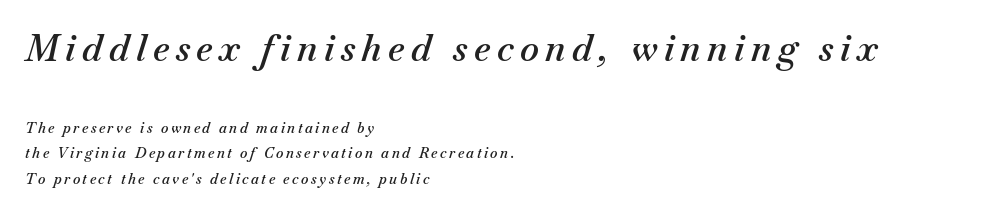
{"italic": "yes", "lean": "right", "slant_degrees": 18, "bold": "semi", "weight": "semibold", "width": "normal", "stroke_contrast": "medium", "x_height": "small", "monospaced": "no", "underline": "no", "align": "left", "line_spacing_ratio": 1.81, "larger_block": "first", "size_ratio": 2.57, "glyph_px": 36}
